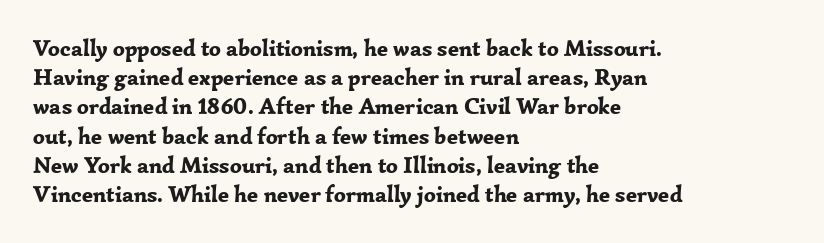
The image shows 23 px bold type, upright; set left-aligned, normal line spacing (1.27x), normal letter spacing, not underlined.
